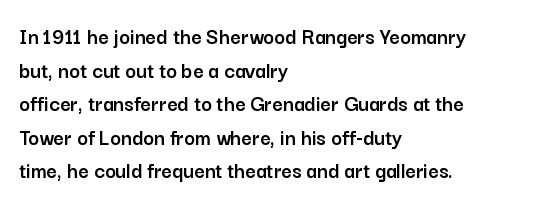
{"italic": "no", "underline": "no", "align": "left", "line_spacing": "normal", "line_spacing_ratio": 1.46, "letter_spacing": "normal", "letter_spacing_em": 0.0, "glyph_px": 23}
